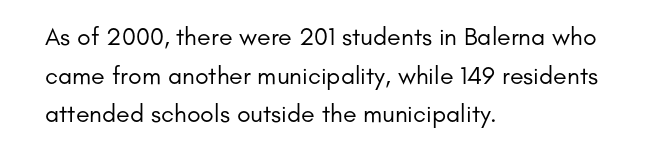
{"italic": "no", "bold": "no", "underline": "no", "align": "left", "line_spacing": "normal", "line_spacing_ratio": 1.55, "letter_spacing": "normal", "letter_spacing_em": 0.0, "glyph_px": 25}
